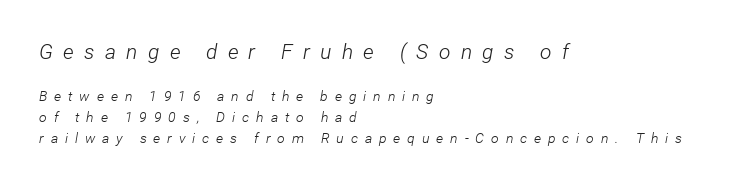
The image shows 21 px text type, italic (leaning right); set left-aligned, normal line spacing (1.51x), unusually wide letter spacing (+0.49 em), not underlined; the first (top) block is 1.5x larger.
